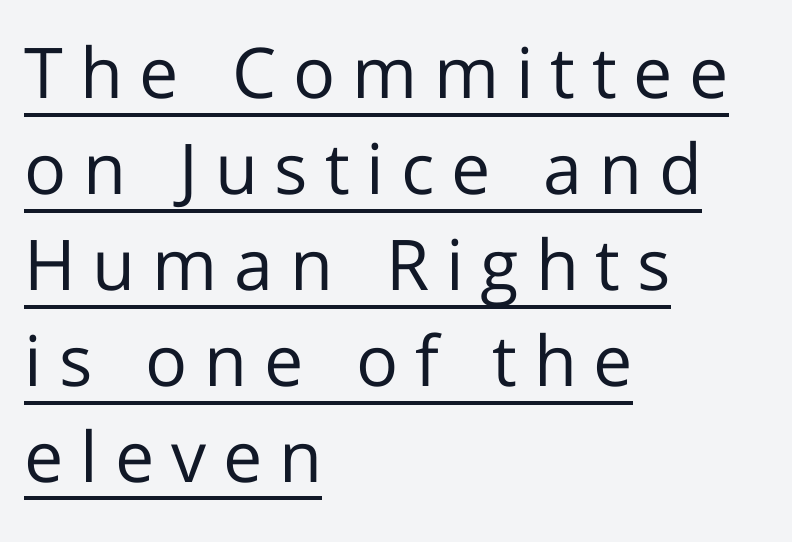
Q: Is the text bold? A: No.
Q: Is the text italic (slanted)? A: No, it is upright.
Q: Is the typeface a serif or a sans-serif typeface? A: Sans-serif.
Q: Is the text underlined? A: Yes.
Q: How is the paragraph aligned? A: Left-aligned.
Q: Is the spacing between letters normal or unusually wide? A: Unusually wide.
Q: Is the spacing between lines tight, normal or loose? A: Normal.
Q: Width (condensed, normal, or wide)? A: Normal.
Q: Stroke contrast? A: Low.
Q: x-height? A: Medium.
Q: Monospaced? A: No.
